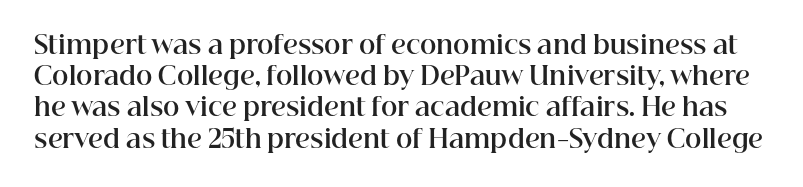
{"italic": "no", "bold": "yes", "underline": "no", "line_spacing": "normal", "line_spacing_ratio": 1.25, "letter_spacing": "normal", "letter_spacing_em": 0.0, "glyph_px": 25}
